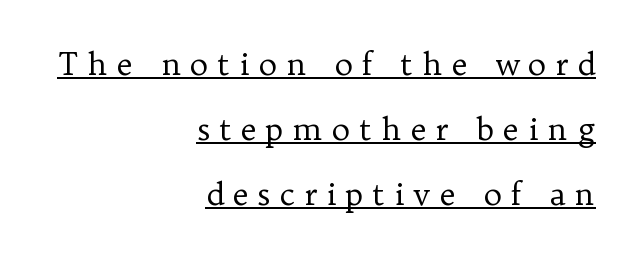
The lettering is marked with a stroke running underneath it. The letters stand upright; this is a roman face. Think standard paragraph weight, or any step lighter than that. A serif font was chosen for this passage. The rag falls on the left side of this text block.
